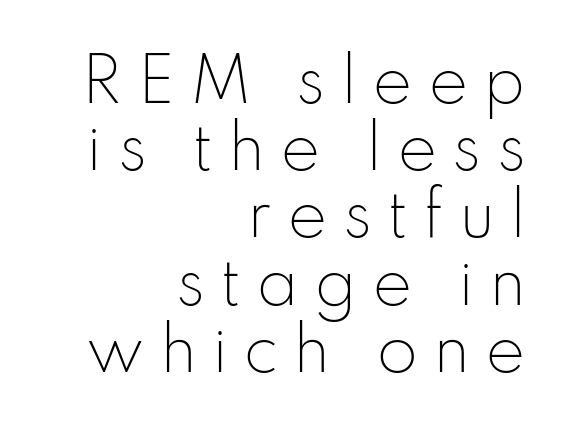
Beneath every word, the page is bare. Looks like regular typesetting: each glyph gets only the width it needs. Caption: expanded tracking, letters set apart. Grotesque or geometric, the face here clearly has no serifs. The typeface has the unassuming heft of standard copy or less.
